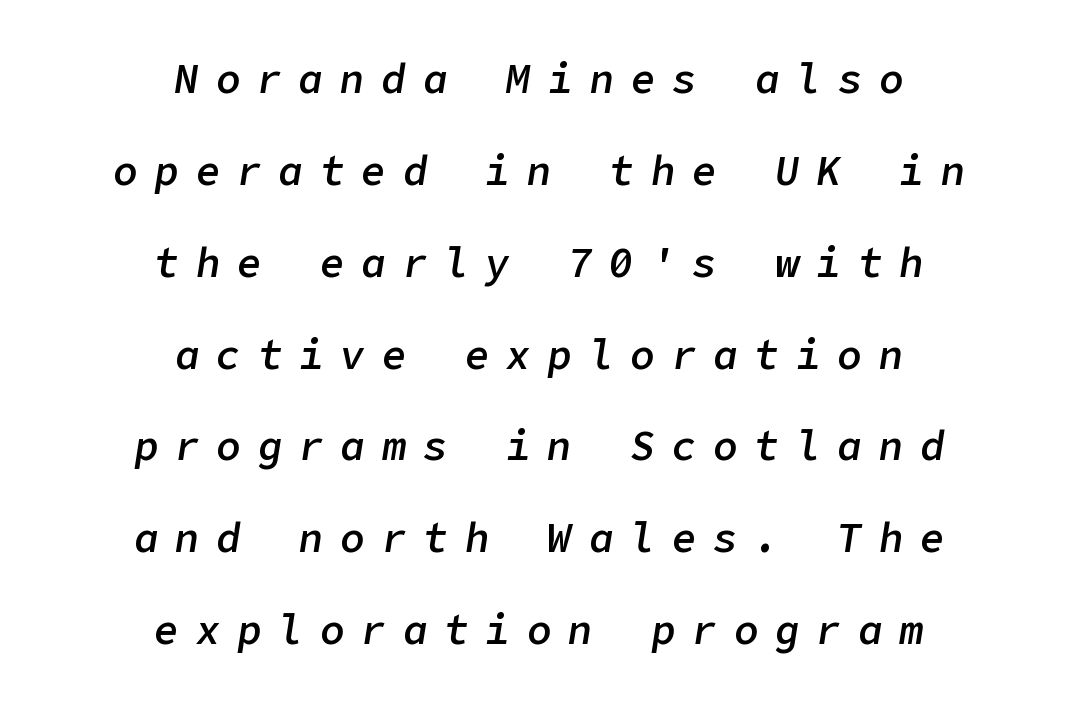
{"italic": "yes", "lean": "right", "slant_degrees": 9, "bold": "semi", "weight": "semibold", "width": "normal", "stroke_contrast": "low", "x_height": "medium", "underline": "no", "align": "center", "line_spacing": "loose", "line_spacing_ratio": 2.24, "letter_spacing": "wide", "letter_spacing_em": 0.41, "glyph_px": 41}
